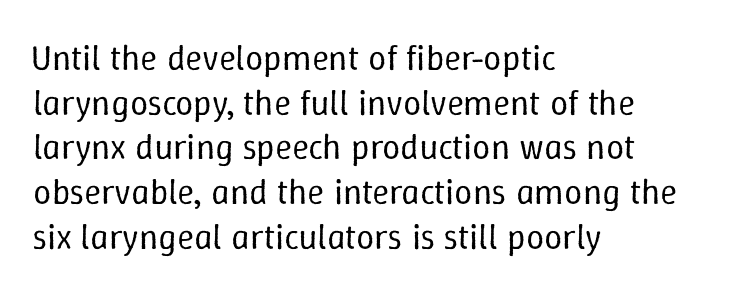
Q: Is the text bold? A: No.
Q: Is the text italic (slanted)? A: No, it is upright.
Q: Is the text underlined? A: No.
Q: How is the paragraph aligned? A: Left-aligned.
Q: Is the spacing between letters normal or unusually wide? A: Normal.
Q: Width (condensed, normal, or wide)? A: Normal.
Q: Stroke contrast? A: Low.
Q: x-height? A: Medium.
Q: Monospaced? A: No.
